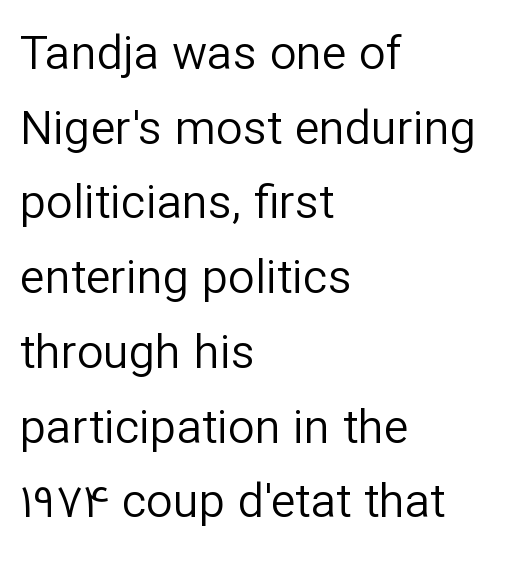
The image shows 47 px regular-weight sans-serif type, upright; set left-aligned, normal line spacing (1.59x), normal letter spacing, not underlined; low stroke contrast and a medium x-height.
